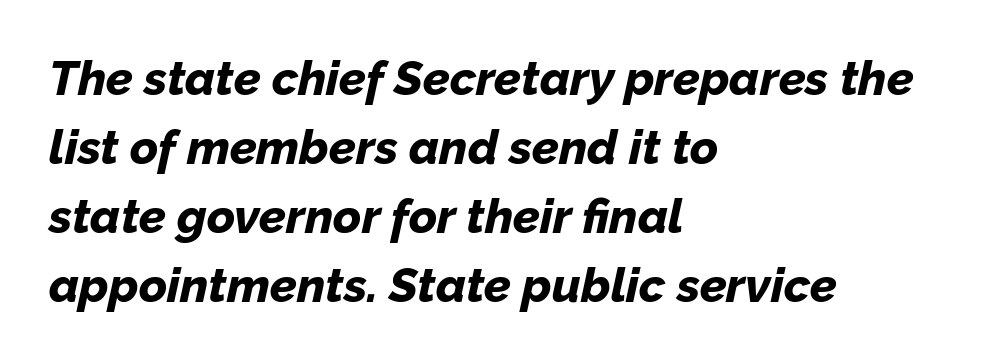
You could call the tracking neutral — neither tight nor loose. Clear beneath every line of the passage. The axis of the letterforms is tilted away from vertical. Typesetter's note: full bold, strokes at maximum text heaviness.
